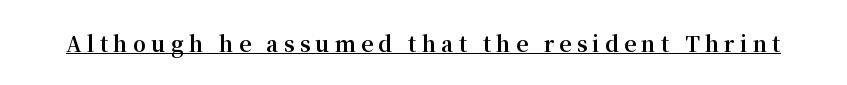
Strong, thick strokes mark this as bold type. The rendered words wear a rule along their underside. The line texture is sparse and dotted thanks to wide tracking. Ascenders rise straight up at ninety degrees.
